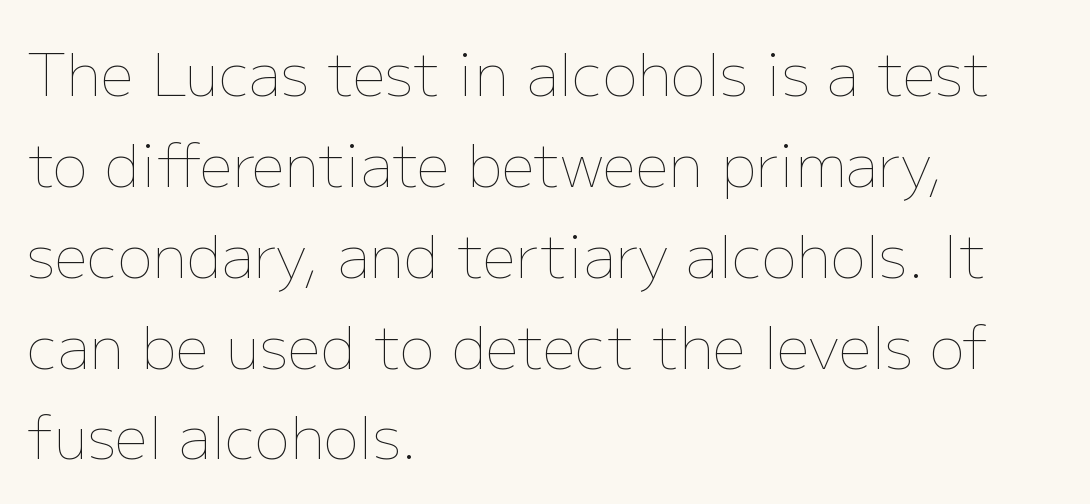
{"italic": "no", "bold": "no", "weight": "thin", "width": "normal", "stroke_contrast": "low", "x_height": "medium", "monospaced": "no", "underline": "no", "align": "left", "line_spacing": "normal", "line_spacing_ratio": 1.54, "letter_spacing": "normal", "letter_spacing_em": 0.0, "glyph_px": 59}
